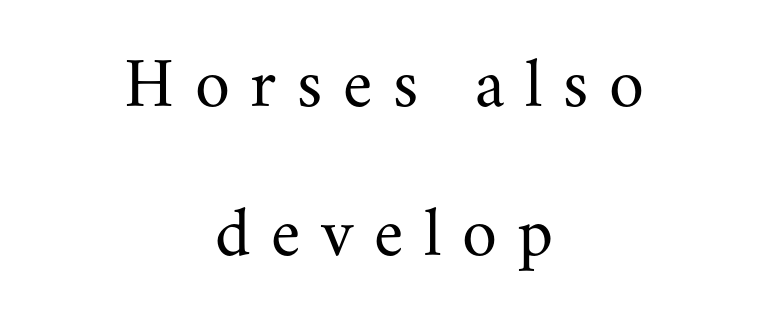
{"serif": "yes", "italic": "no", "bold": "no", "weight": "regular", "width": "normal", "stroke_contrast": "medium", "x_height": "small", "monospaced": "no", "underline": "no", "align": "center", "line_spacing": "loose", "line_spacing_ratio": 2.1, "letter_spacing": "wide", "letter_spacing_em": 0.29, "glyph_px": 71}
